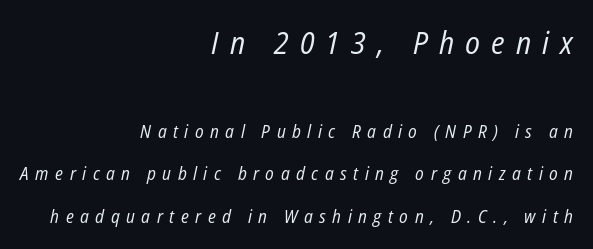
{"italic": "yes", "lean": "right", "slant_degrees": 12, "bold": "no", "weight": "regular", "width": "condensed", "stroke_contrast": "low", "x_height": "medium", "monospaced": "no", "underline": "no", "align": "right", "line_spacing": "loose", "line_spacing_ratio": 2.36, "letter_spacing": "wide", "letter_spacing_em": 0.36, "larger_block": "first", "size_ratio": 1.72, "glyph_px": 31}
